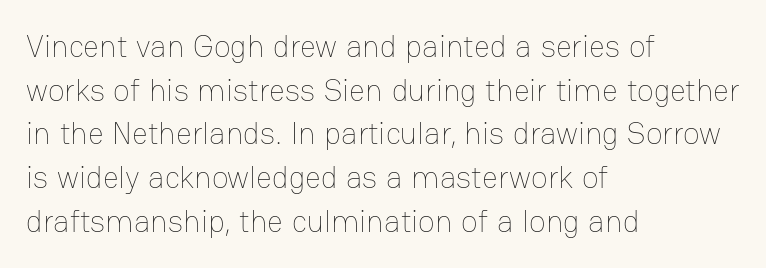
No letter is thick-stroked: the sample isn't bold. The string is rendered with underlining switched off. Do the characters align in a grid? No, the font is proportional. The horizontal fit of the characters is conventional and even. Leftover space on each line is placed entirely after the last word. Reading down the column, the eye jumps a familiar distance to each next line.
